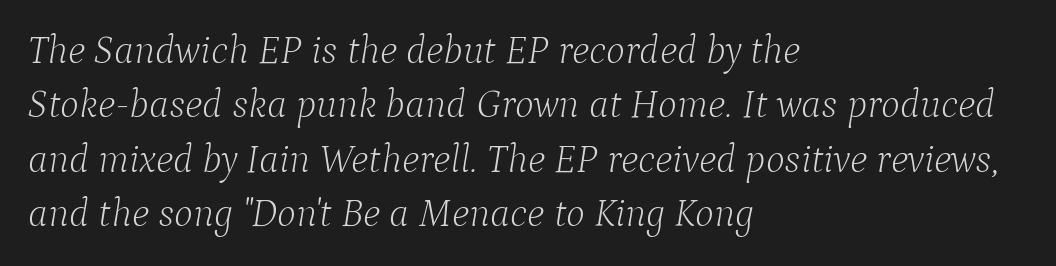
The image shows 40 px light serif type, italic (leaning right); set left-aligned, normal line spacing (1.36x), normal letter spacing, not underlined; low stroke contrast and a medium x-height.
